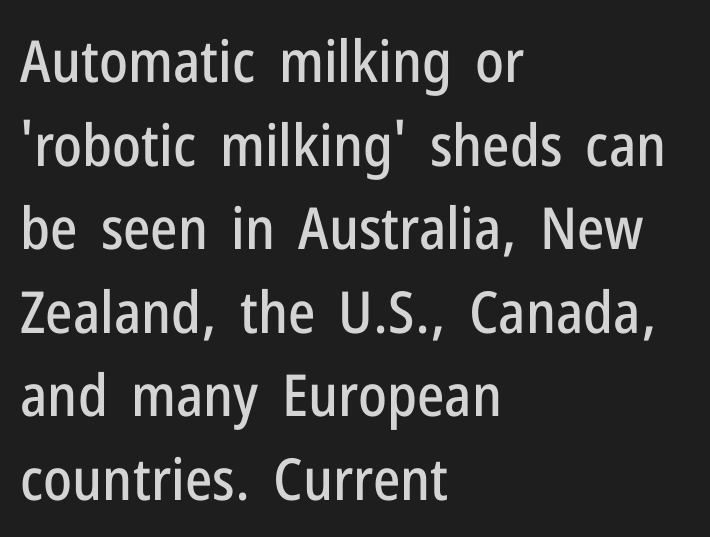
Q: Is the text italic (slanted)? A: No, it is upright.
Q: Is the typeface a serif or a sans-serif typeface? A: Sans-serif.
Q: Is the text underlined? A: No.
Q: How is the paragraph aligned? A: Left-aligned.
Q: Is the spacing between letters normal or unusually wide? A: Normal.
Q: Is the spacing between lines tight, normal or loose? A: Normal.
Q: Width (condensed, normal, or wide)? A: Condensed.
Q: Stroke contrast? A: Low.
Q: x-height? A: Medium.
Q: Monospaced? A: No.
